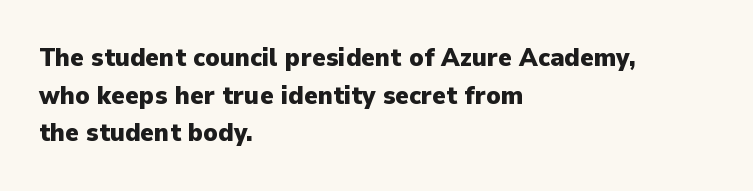
{"italic": "no", "bold": "yes", "underline": "no", "align": "left", "line_spacing": "normal", "line_spacing_ratio": 1.45, "letter_spacing": "normal", "letter_spacing_em": 0.0, "glyph_px": 26}
